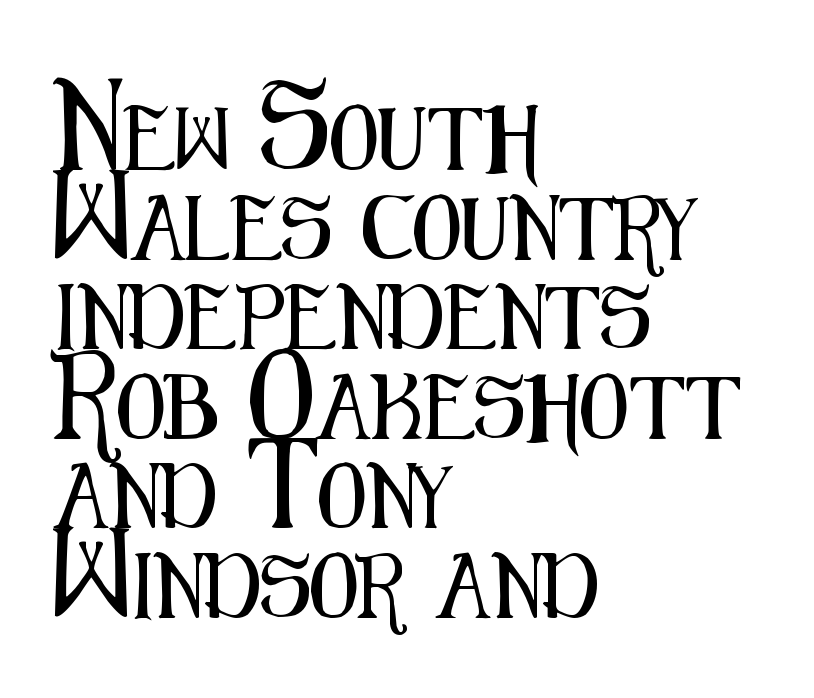
The image shows 64 px condensed type, upright; set left-aligned, normal line spacing (1.4x), normal letter spacing, not underlined; medium stroke contrast and a medium x-height.
